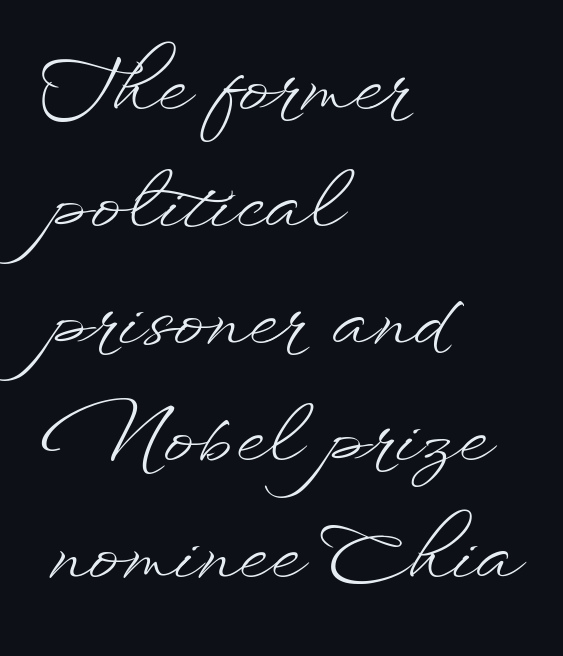
Q: Is the text bold? A: No.
Q: Is the text italic (slanted)? A: Yes.
Q: Is the text underlined? A: No.
Q: How is the paragraph aligned? A: Left-aligned.
Q: Is the spacing between letters normal or unusually wide? A: Normal.
Q: Is the spacing between lines tight, normal or loose? A: Normal.
Q: Width (condensed, normal, or wide)? A: Wide.
Q: Stroke contrast? A: Low.
Q: x-height? A: Small.
Q: Monospaced? A: No.
